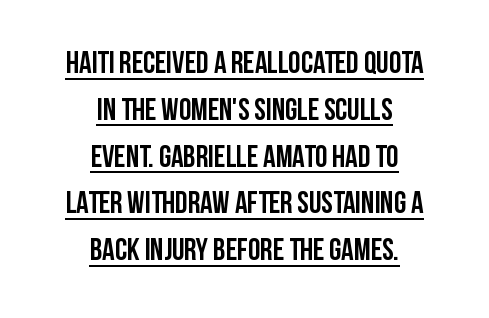
The image shows 31 px semibold, condensed sans-serif type, upright; set centered, normal line spacing (1.51x), normal letter spacing, underlined; low stroke contrast and a large x-height.
